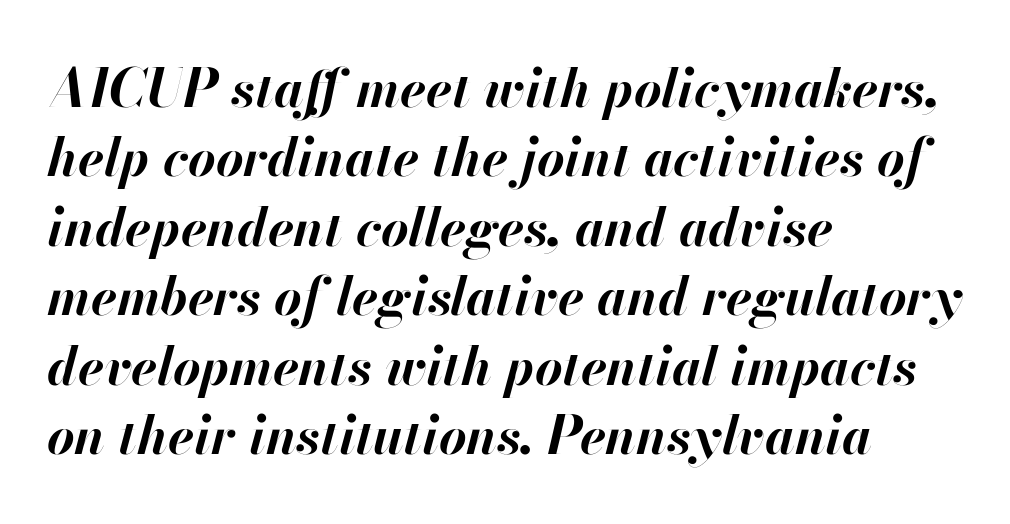
{"italic": "yes", "lean": "right", "slant_degrees": 13, "bold": "yes", "weight": "bold", "width": "normal", "stroke_contrast": "high", "x_height": "small", "monospaced": "no", "underline": "no", "align": "left", "line_spacing": "normal", "line_spacing_ratio": 1.31, "letter_spacing": "normal", "letter_spacing_em": 0.0, "glyph_px": 53}
